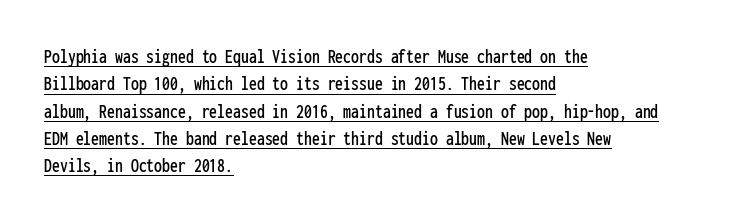
The image shows 21 px text type, upright; set left-aligned, normal line spacing (1.3x), normal letter spacing, underlined.
